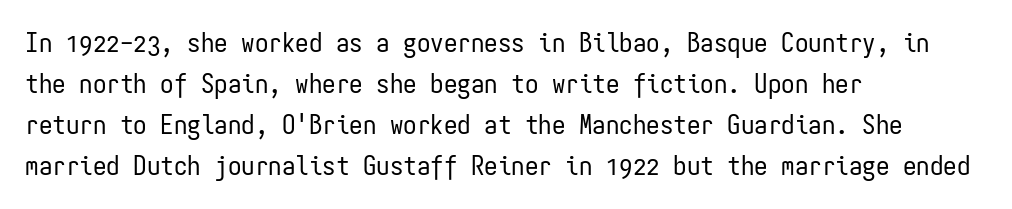
Q: Is the text bold? A: No.
Q: Is the text italic (slanted)? A: No, it is upright.
Q: Is the text underlined? A: No.
Q: How is the paragraph aligned? A: Left-aligned.
Q: Is the spacing between letters normal or unusually wide? A: Normal.
Q: Is the spacing between lines tight, normal or loose? A: Normal.
